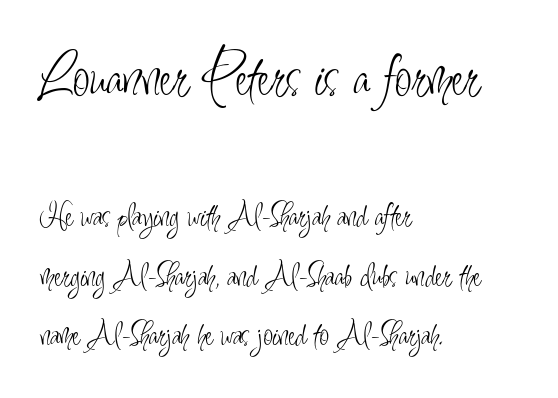
{"serif": "no", "bold": "no", "weight": "light", "width": "condensed", "stroke_contrast": "low", "x_height": "small", "monospaced": "no", "underline": "no", "align": "left", "line_spacing": "normal", "line_spacing_ratio": 1.69, "letter_spacing": "normal", "letter_spacing_em": 0.0, "larger_block": "first", "size_ratio": 1.77, "glyph_px": 62}
